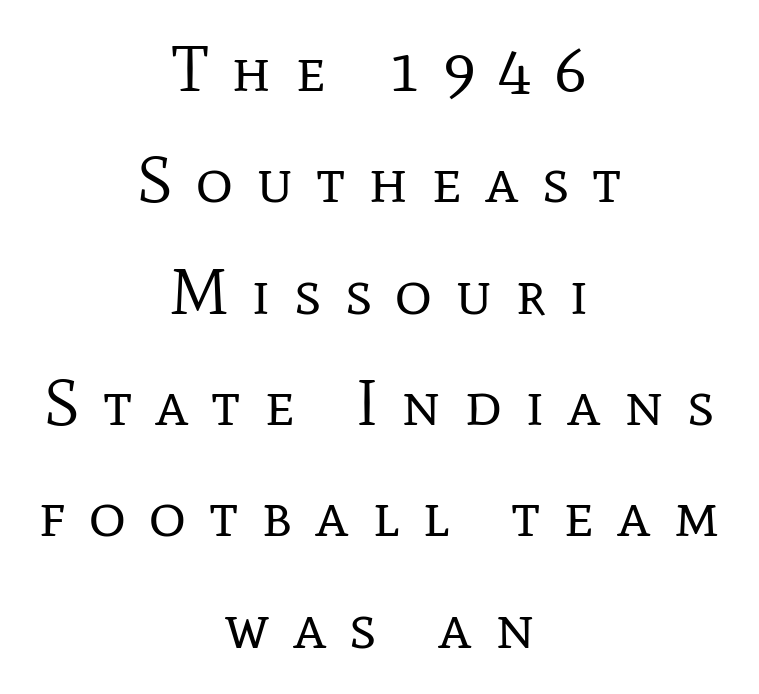
Note the varied advance widths — an 'i' is clearly narrower than an 'm'. What stands out about the letter spacing? Its width — letters are far apart. This rendering uses center alignment, leaving both contours irregular but symmetric. The weight tops out at a normal text grade. Small tapered or slab feet sit at the stroke ends, so this counts as serif.
